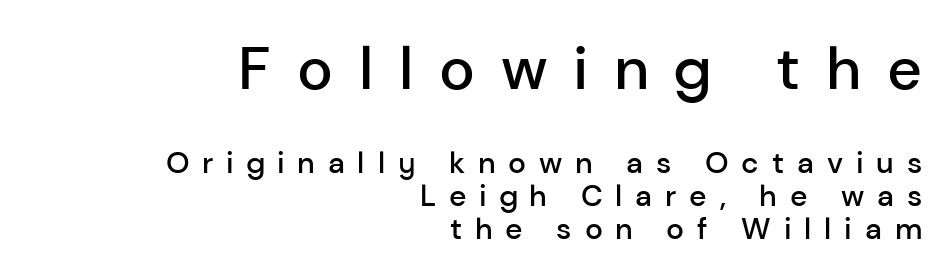
The image shows 60 px semibold sans-serif type, upright; set right-aligned, tight line spacing (1.1x), unusually wide letter spacing (+0.43 em), not underlined; the first (top) block is 2.0x larger; low stroke contrast and a medium x-height.
